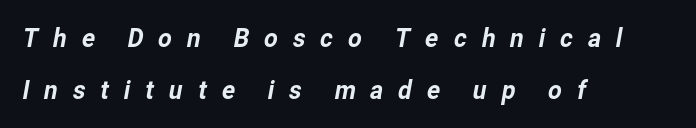
{"underline": "no", "align": "left", "line_spacing": "loose", "line_spacing_ratio": 1.94, "letter_spacing": "wide", "letter_spacing_em": 0.5, "glyph_px": 27}
